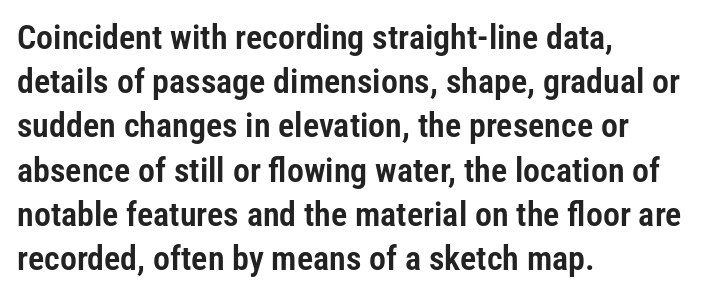
Line beginnings align vertically; line endings do not. Reading down the column, the eye jumps a familiar distance to each next line. A typesetter would call this zero additional tracking. Check where the strokes stop: nothing finishes them off — pure sans.
